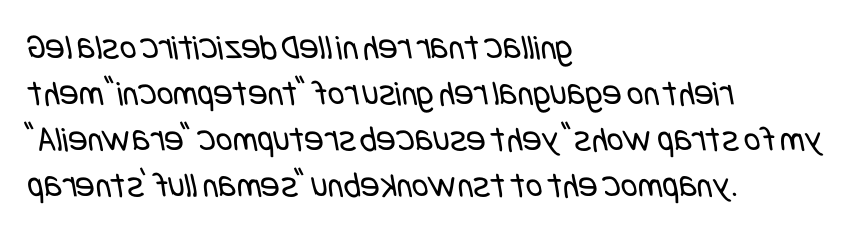
Observe the ordinary spacing: letters are neighbours, not strangers. The baseline area is clear. Typeset ragged right — the left edge is the straight one. The designer went with a sans here, leaving each stem footless.
